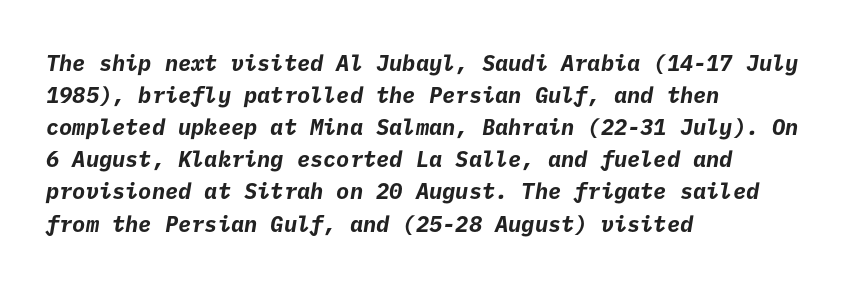
The paragraph has a hard left edge and a soft right edge. Beneath every word, the page is bare. As a designer I'd log this as weight 700, bold. Look at the tracking — it's just the regular setting, nothing added.
